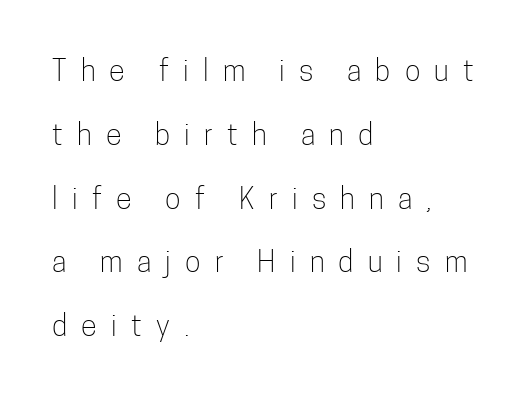
The letters stand upright; this is a roman face. The tracking jumps out immediately: characters are airy and widely separated. Honestly, the rows look like they've been pulled way apart. The gap between lines stays unmarked. Unbolded letterforms with no extra heft.
